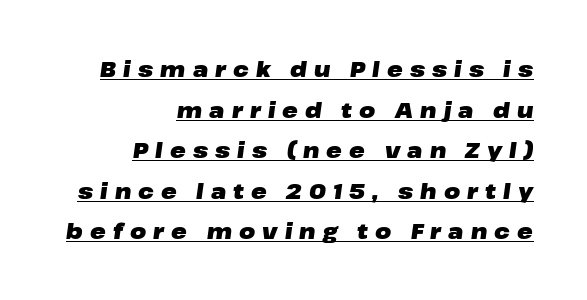
{"italic": "yes", "lean": "right", "slant_degrees": 8, "bold": "yes", "underline": "yes", "align": "right", "line_spacing": "loose", "line_spacing_ratio": 1.93, "letter_spacing": "wide", "letter_spacing_em": 0.34, "glyph_px": 21}
